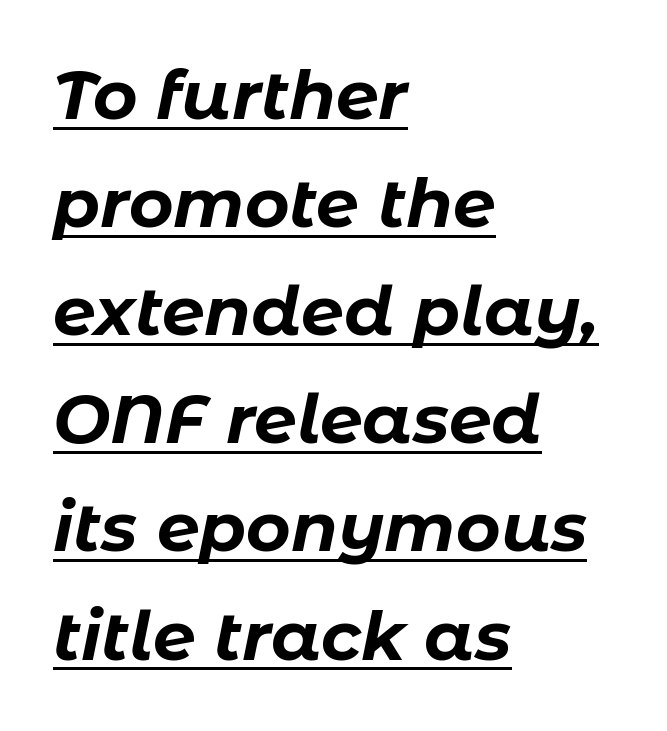
{"italic": "yes", "lean": "right", "slant_degrees": 11, "bold": "yes", "weight": "bold", "width": "normal", "stroke_contrast": "low", "x_height": "medium", "monospaced": "no", "underline": "yes", "align": "left", "line_spacing": "normal", "line_spacing_ratio": 1.59, "letter_spacing": "normal", "letter_spacing_em": 0.0, "glyph_px": 68}
